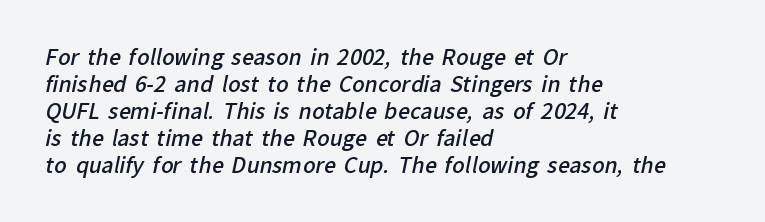
The text block is weighted toward the left margin, trailing off unevenly rightward. Nothing unusual about the tracking: characters are spaced as the font intends. Notice the strokes are somewhat thickened but not fully heavy: this is a semibold. The area under the type is left untouched. What's the leading like? Ordinary, nothing unusual.
